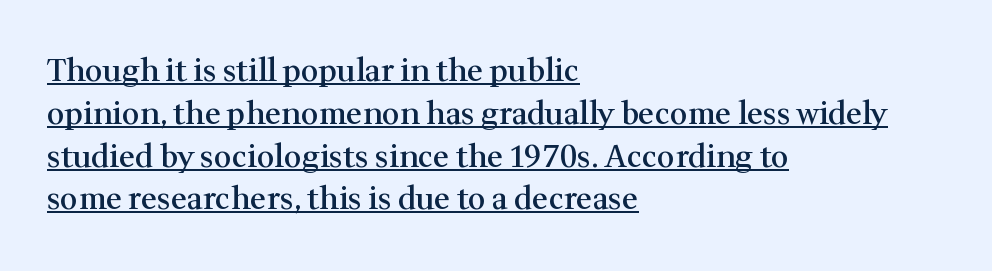
Is the letter spacing exaggerated? No — it looks like the ordinary default. Where is the straight margin? On the left. Varying glyph widths throughout — classic text-font behaviour. The designer left line spacing at the default. Stroke thickness is moderately raised; the sample reads as semibold. Quick note: not italic, upright.
